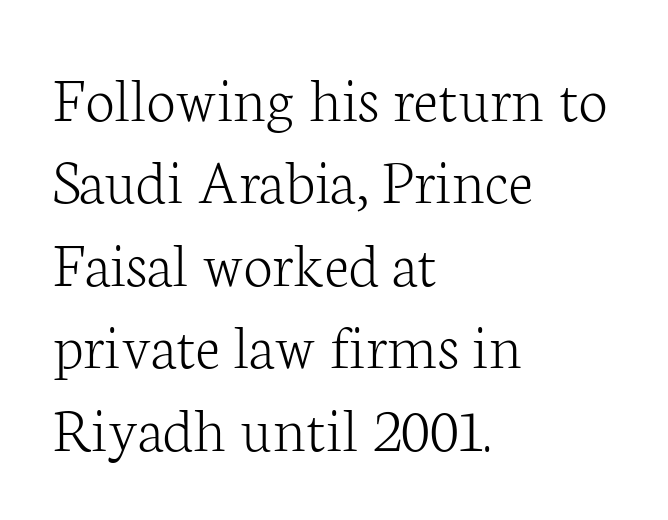
Nothing unusual about the tracking: characters are spaced as the font intends. Does the lettering tilt? It doesn't — this is upright. These lines are rendered in a variable-pitch font. The face looks like a standard text weight, possibly lighter. Does the type have serifs? Yes, each stem ends in a small foot.
